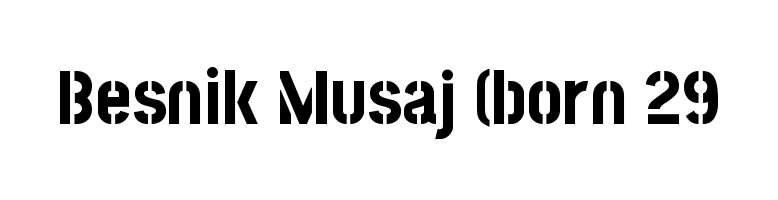
Caption: standard tracking, unaltered. Plenty of ink on the page — the face is bold. When letters stand straight like this, we call the style roman or upright. Font category for this specimen: sans-serif.
